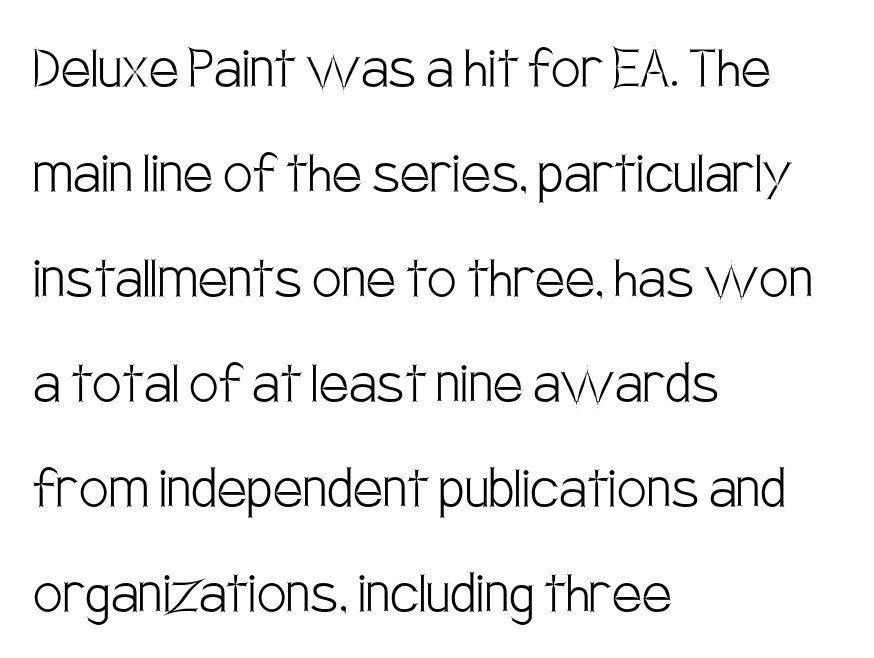
This sample has the flowing, uneven cadence of proportional lettering. All the whitespace from short lines collects on the right. The cut favours lightness, reaching ordinary text weight at its darkest. Caption: standard tracking, unaltered.
